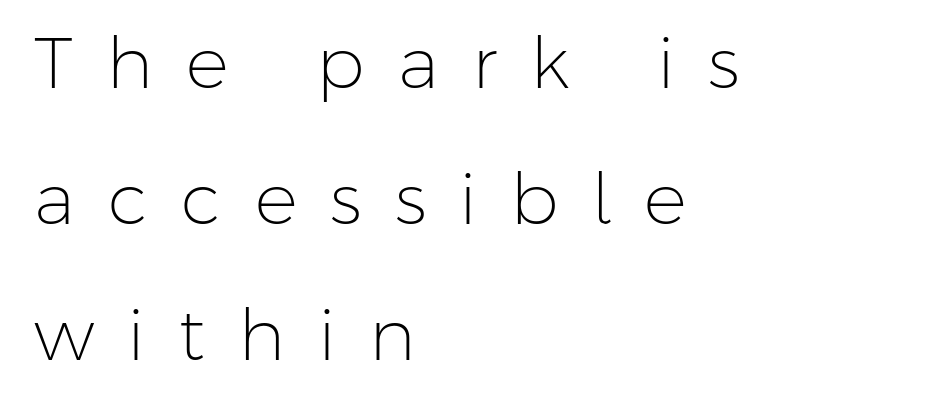
The image shows 72 px light sans-serif type, upright; set left-aligned, line spacing 1.89x, unusually wide letter spacing (+0.46 em), not underlined; low stroke contrast and a medium x-height.
